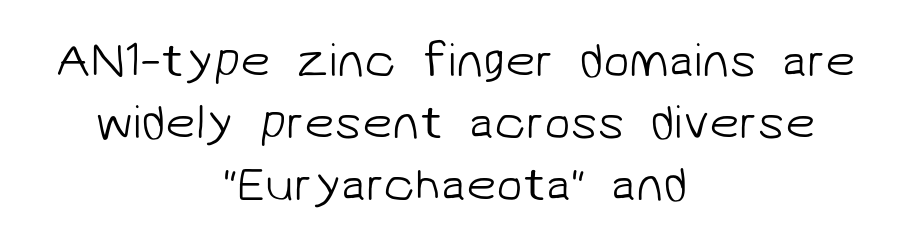
{"serif": "no", "bold": "no", "weight": "light", "width": "normal", "stroke_contrast": "low", "x_height": "medium", "monospaced": "no", "underline": "no", "align": "center", "line_spacing": "normal", "line_spacing_ratio": 1.29, "letter_spacing": "normal", "letter_spacing_em": 0.0, "glyph_px": 48}
